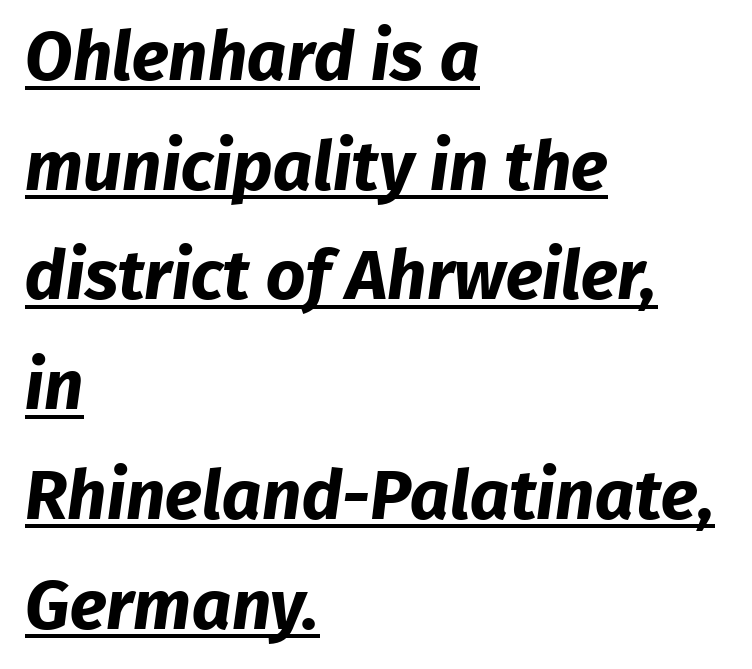
Q: Is the text bold? A: Yes.
Q: Is the typeface a serif or a sans-serif typeface? A: Sans-serif.
Q: Is the text underlined? A: Yes.
Q: How is the paragraph aligned? A: Left-aligned.
Q: Is the spacing between letters normal or unusually wide? A: Normal.
Q: Is the spacing between lines tight, normal or loose? A: Normal.
Q: Width (condensed, normal, or wide)? A: Normal.
Q: Stroke contrast? A: Low.
Q: x-height? A: Medium.
Q: Monospaced? A: No.
